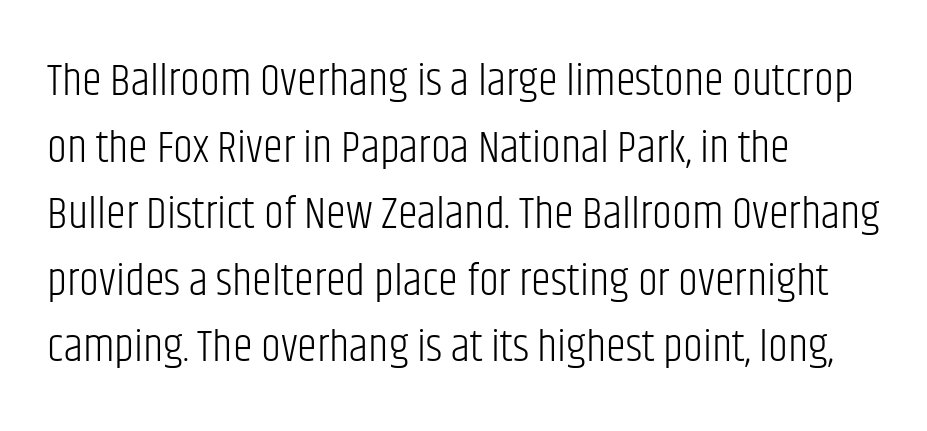
The image shows 45 px light, condensed sans-serif type, upright; set left-aligned, normal line spacing (1.48x), normal letter spacing, not underlined; low stroke contrast and a large x-height.
